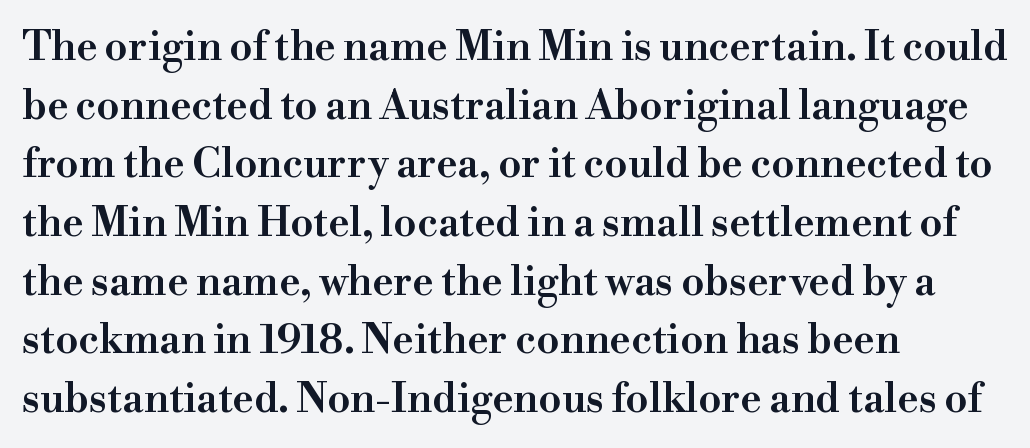
{"serif": "yes", "italic": "no", "bold": "semi", "weight": "semibold", "width": "normal", "stroke_contrast": "high", "x_height": "small", "monospaced": "no", "underline": "no", "align": "left", "line_spacing": "normal", "line_spacing_ratio": 1.43, "letter_spacing": "normal", "letter_spacing_em": 0.0, "glyph_px": 41}
